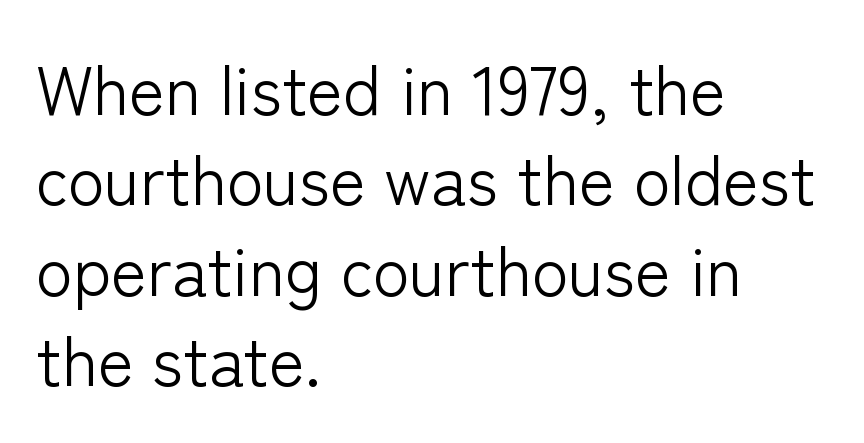
The image shows 68 px light sans-serif type, upright; set left-aligned, normal line spacing (1.33x), normal letter spacing, not underlined; low stroke contrast and a medium x-height.
